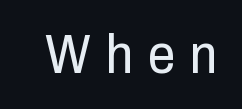
The image shows 55 px regular-weight, condensed sans-serif type, upright; set unusually wide letter spacing (+0.27 em), not underlined; low stroke contrast and a medium x-height.
